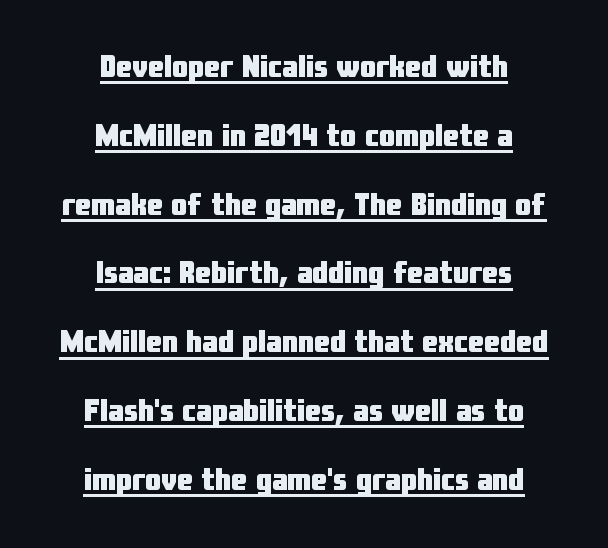
{"serif": "no", "italic": "no", "bold": "yes", "weight": "heavy", "width": "condensed", "stroke_contrast": "low", "x_height": "medium", "monospaced": "no", "underline": "yes", "align": "center", "line_spacing": "loose", "line_spacing_ratio": 2.15, "letter_spacing": "normal", "letter_spacing_em": 0.0, "glyph_px": 32}
